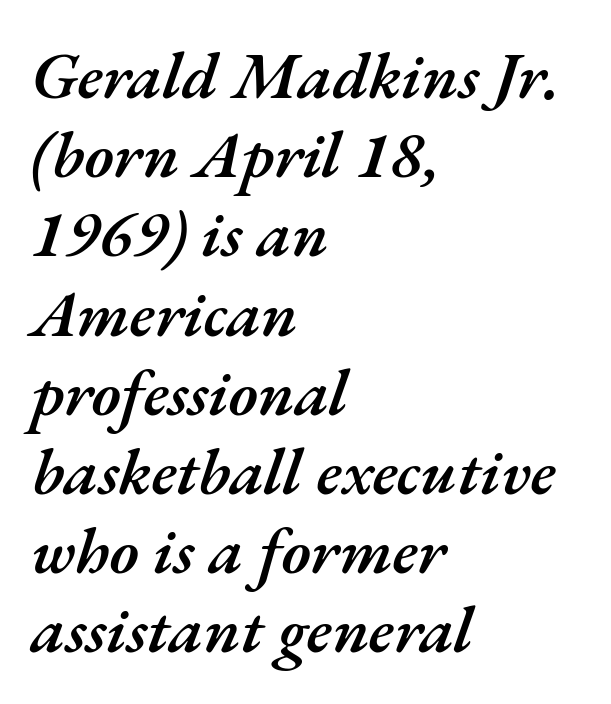
You can tell it's italic because the verticals aren't actually vertical. On the weight axis this lands at semibold, roughly 600. Do the characters align in a grid? No, the font is proportional. Notice how the passage keeps a crisp vertical edge on the left only. Inter-character spacing is left at the font's built-in metrics. Letters rest on an invisible, unmarked baseline.
